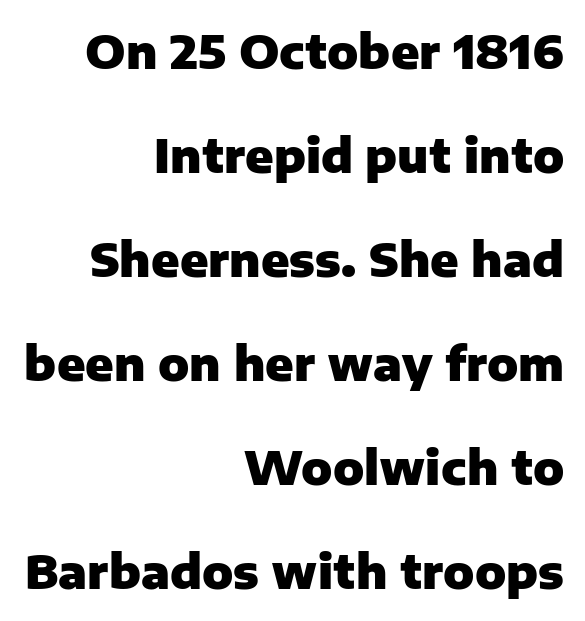
Q: Is the text bold? A: Yes.
Q: Is the text italic (slanted)? A: No, it is upright.
Q: Is the typeface a serif or a sans-serif typeface? A: Sans-serif.
Q: Is the text underlined? A: No.
Q: How is the paragraph aligned? A: Right-aligned.
Q: Is the spacing between letters normal or unusually wide? A: Normal.
Q: Is the spacing between lines tight, normal or loose? A: Loose.
Q: Width (condensed, normal, or wide)? A: Normal.
Q: Stroke contrast? A: Low.
Q: x-height? A: Medium.
Q: Monospaced? A: No.
